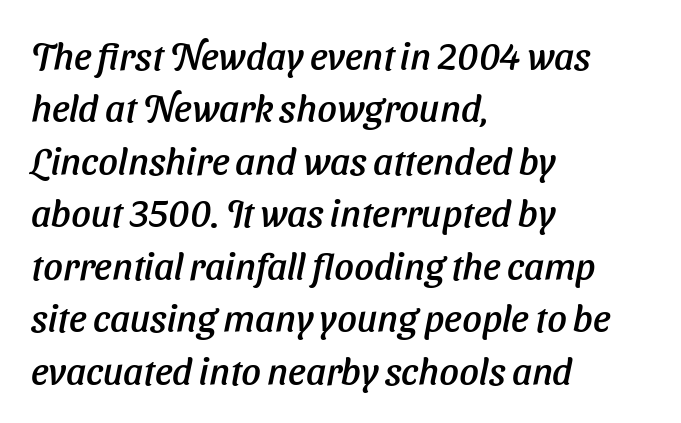
Q: Is the typeface a serif or a sans-serif typeface? A: Serif.
Q: Is the text underlined? A: No.
Q: How is the paragraph aligned? A: Left-aligned.
Q: Is the spacing between letters normal or unusually wide? A: Normal.
Q: Is the spacing between lines tight, normal or loose? A: Normal.
Q: Width (condensed, normal, or wide)? A: Normal.
Q: Stroke contrast? A: Low.
Q: x-height? A: Medium.
Q: Monospaced? A: No.
